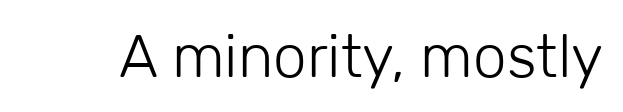
Q: Is the text bold? A: No.
Q: Is the text italic (slanted)? A: No, it is upright.
Q: Is the typeface a serif or a sans-serif typeface? A: Sans-serif.
Q: Is the text underlined? A: No.
Q: Is the spacing between letters normal or unusually wide? A: Normal.
Q: Width (condensed, normal, or wide)? A: Normal.
Q: Stroke contrast? A: Low.
Q: x-height? A: Medium.
Q: Monospaced? A: No.
